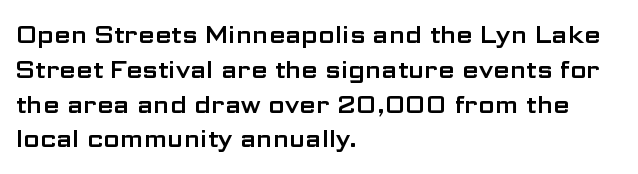
The image shows 24 px text type, upright; set left-aligned, normal line spacing (1.45x), normal letter spacing, not underlined.
